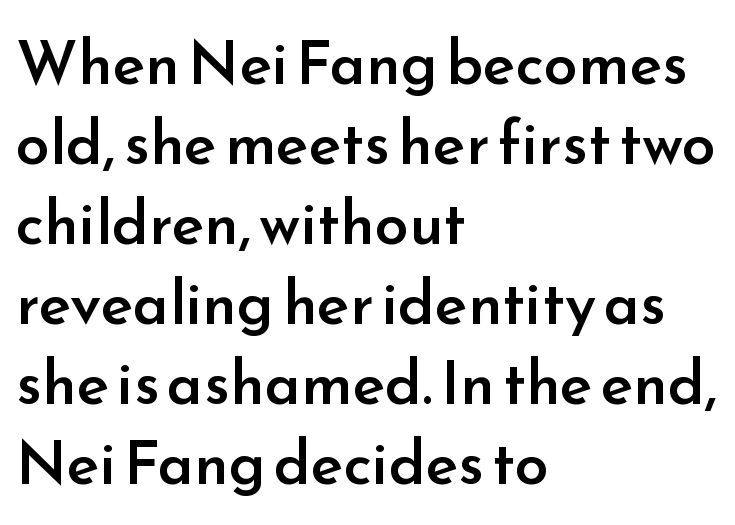
Q: Is the text bold? A: Semi-bold.
Q: Is the text italic (slanted)? A: No, it is upright.
Q: Is the typeface a serif or a sans-serif typeface? A: Sans-serif.
Q: Is the text underlined? A: No.
Q: How is the paragraph aligned? A: Left-aligned.
Q: Is the spacing between letters normal or unusually wide? A: Normal.
Q: Is the spacing between lines tight, normal or loose? A: Normal.
Q: Width (condensed, normal, or wide)? A: Normal.
Q: Stroke contrast? A: Low.
Q: x-height? A: Small.
Q: Monospaced? A: No.
